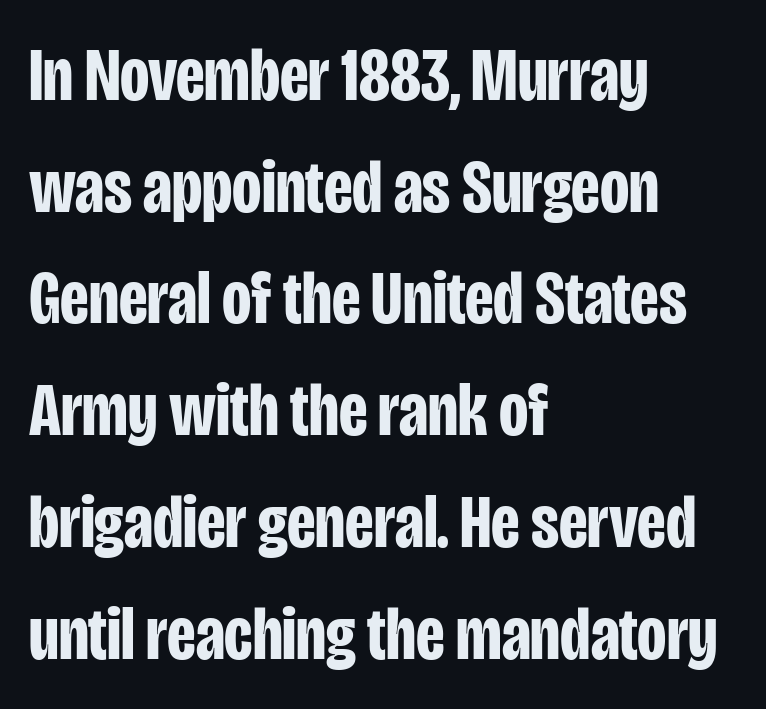
{"serif": "no", "italic": "no", "bold": "yes", "weight": "bold", "width": "condensed", "stroke_contrast": "low", "x_height": "large", "monospaced": "no", "underline": "no", "align": "left", "line_spacing": "normal", "line_spacing_ratio": 1.47, "letter_spacing": "normal", "letter_spacing_em": 0.0, "glyph_px": 76}
